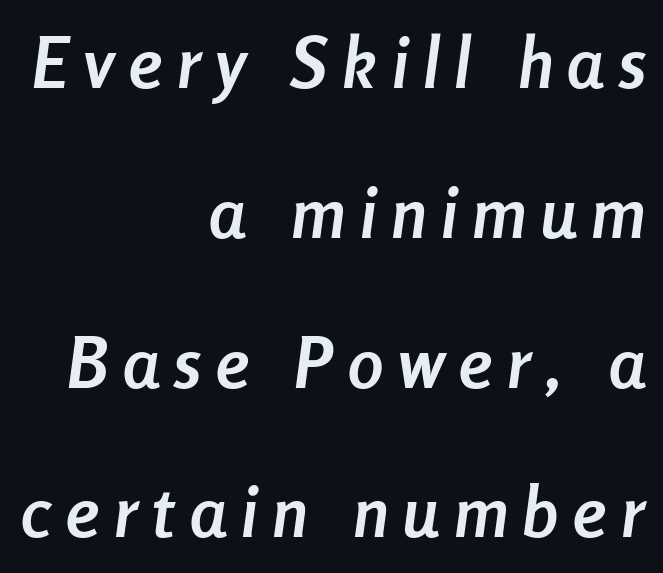
The image shows 71 px semibold, condensed type, italic (leaning right); set right-aligned, loose line spacing (2.11x), unusually wide letter spacing (+0.21 em), not underlined; low stroke contrast and a medium x-height.
